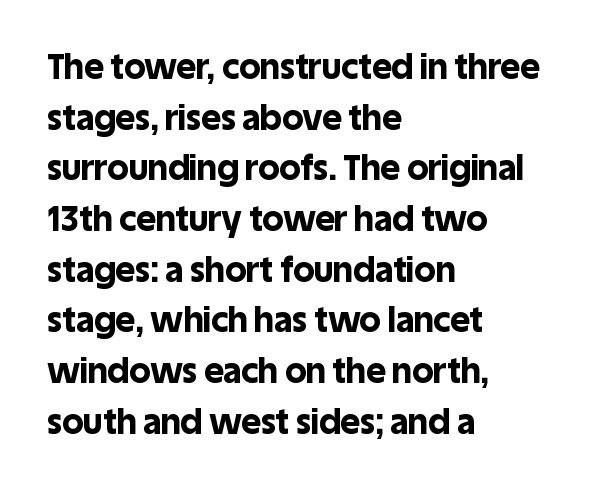
Look at the stroke-to-counter ratio: heavy, a bold. Letterform terminals end flat and unadorned throughout the passage. Successive baselines arrive at the customary interval. The compositor pushed each line to the left boundary. Honestly, the letter spacing is just normal — you wouldn't notice it. Ascenders rise straight up at ninety degrees.
